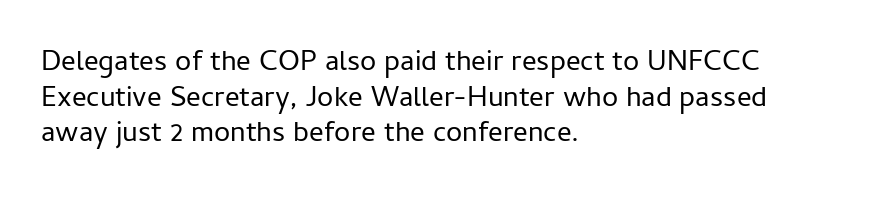
Think of a printed novel: that variable character pitch is what you see here. Compared with typical body copy, the letter spacing here is the same. Every row of glyphs begins at an identical x-position on the left. Check where the strokes stop: nothing finishes them off — pure sans. Vertical strokes here are truly vertical. Stems and bowls with no extra thickness — not bold.
